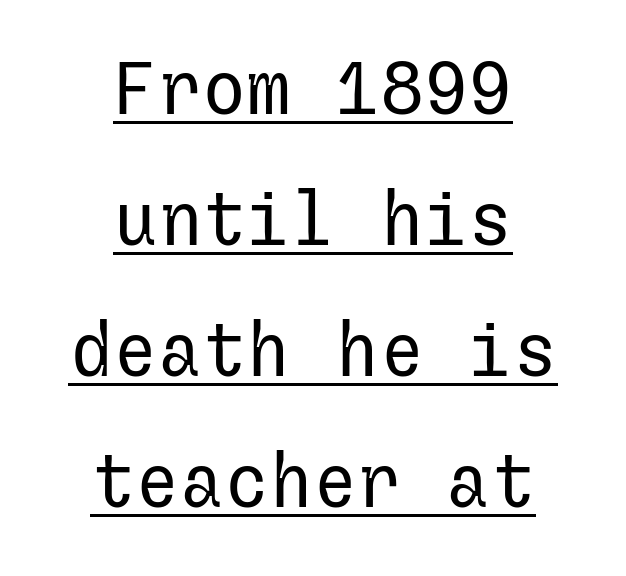
The image shows 74 px regular-weight sans-serif type, upright; set centered, line spacing 1.77x, normal letter spacing, underlined; low stroke contrast and a medium x-height.
